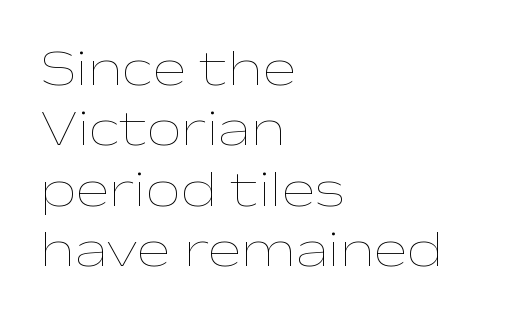
The image shows 50 px thin, wide type, upright; set left-aligned, line spacing 1.21x, normal letter spacing, not underlined; low stroke contrast and a medium x-height.
